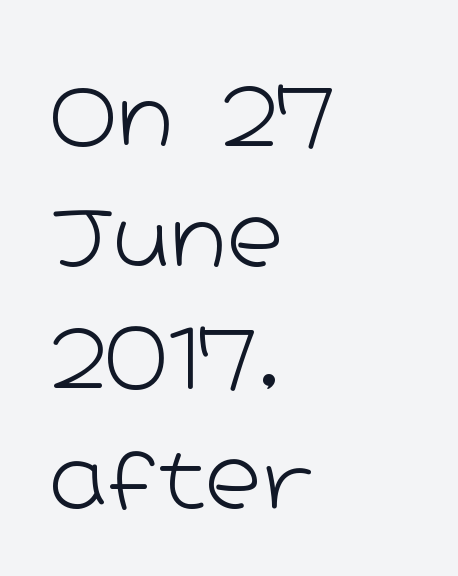
Where is the straight margin? On the left. The letters look calm and open, with moderate or lighter stems. Posture: vertical. Proportional: the letters do not fall into vertical columns. Has an underline been added? It has not. Spacing between characters is what you'd get straight out of the box.
